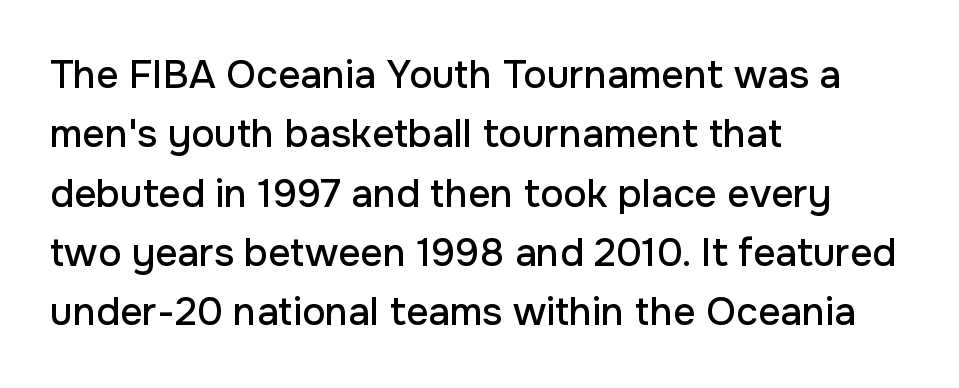
The image shows 39 px sans-serif type, upright; set left-aligned, normal line spacing (1.52x), normal letter spacing, not underlined; low stroke contrast and a medium x-height.
